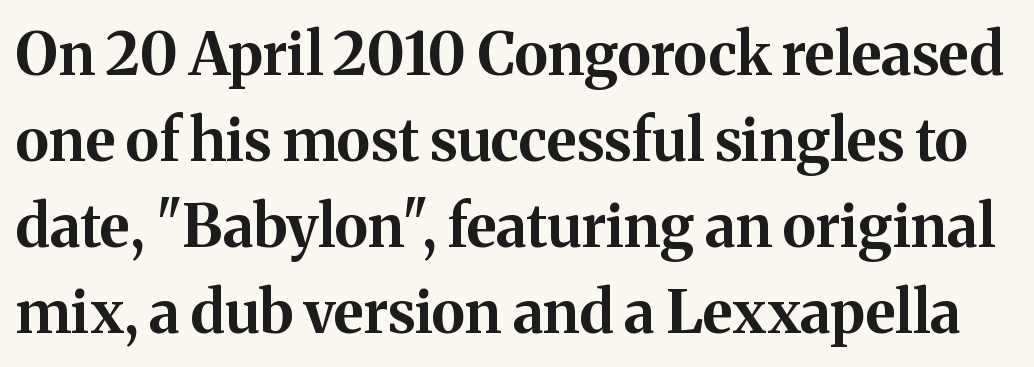
Proportional: the letters do not fall into vertical columns. You'd pick this weight for a headline — it's a proper bold. When letters stand straight like this, we call the style roman or upright. Horizontal bands of white between lines are of average thickness. Underline: absent. Serif or sans? Serif — the stroke terminals have little feet.
